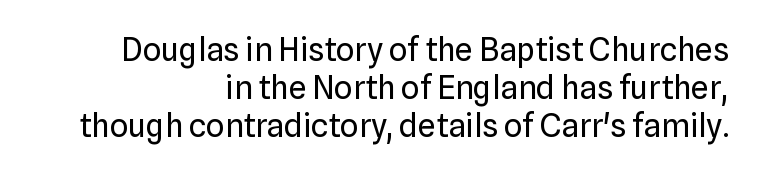
Q: Is the text bold? A: No.
Q: Is the text italic (slanted)? A: No, it is upright.
Q: Is the typeface a serif or a sans-serif typeface? A: Sans-serif.
Q: Is the text underlined? A: No.
Q: How is the paragraph aligned? A: Right-aligned.
Q: Is the spacing between letters normal or unusually wide? A: Normal.
Q: Width (condensed, normal, or wide)? A: Normal.
Q: Stroke contrast? A: Low.
Q: x-height? A: Medium.
Q: Monospaced? A: No.
